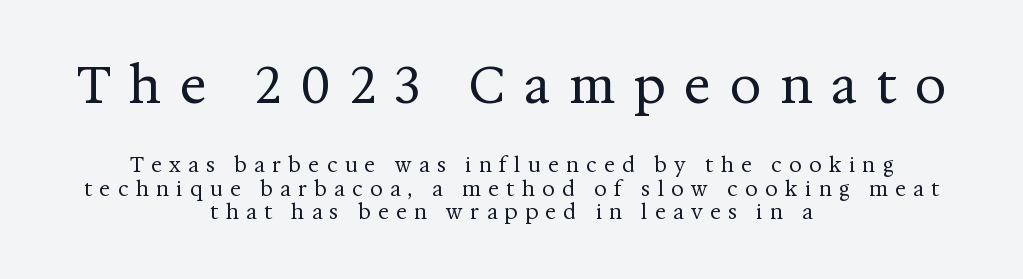
The image shows 50 px regular-weight serif type, upright; set centered, line spacing 1.18x, unusually wide letter spacing (+0.37 em), not underlined; the first (top) block is 2.5x larger; medium stroke contrast and a medium x-height.
